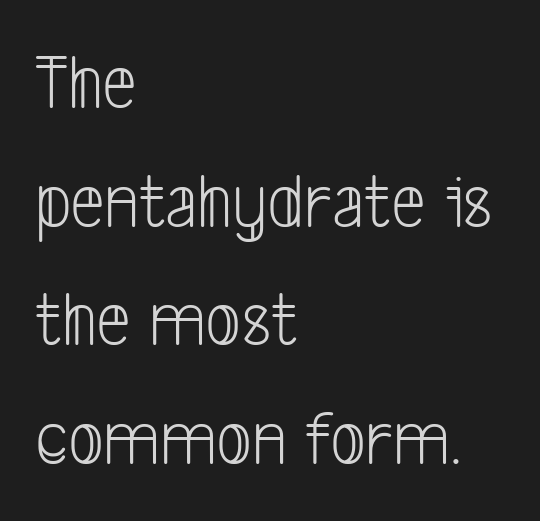
{"serif": "no", "bold": "no", "weight": "light", "width": "condensed", "stroke_contrast": "low", "x_height": "medium", "monospaced": "no", "underline": "no", "align": "left", "line_spacing": "normal", "line_spacing_ratio": 1.52, "letter_spacing": "normal", "letter_spacing_em": 0.0, "glyph_px": 78}
